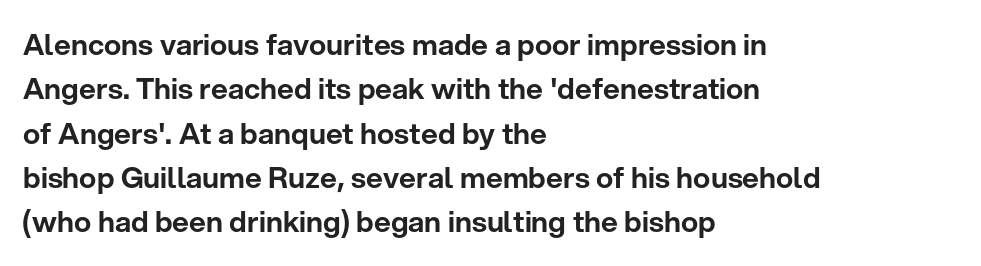
The image shows 29 px sans-serif type, upright; set left-aligned, normal line spacing (1.53x), normal letter spacing, not underlined; low stroke contrast and a medium x-height.
